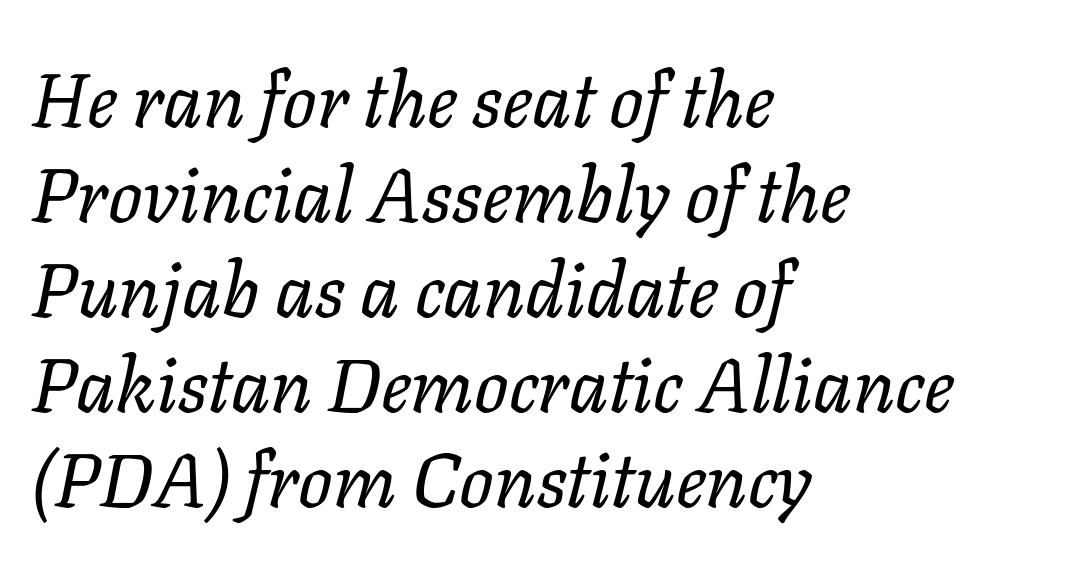
Q: Is the text bold? A: No.
Q: Is the text italic (slanted)? A: Yes, it leans right by about 11 degrees.
Q: Is the text underlined? A: No.
Q: How is the paragraph aligned? A: Left-aligned.
Q: Is the spacing between letters normal or unusually wide? A: Normal.
Q: Is the spacing between lines tight, normal or loose? A: Normal.
Q: Width (condensed, normal, or wide)? A: Normal.
Q: Stroke contrast? A: Low.
Q: x-height? A: Medium.
Q: Monospaced? A: No.
